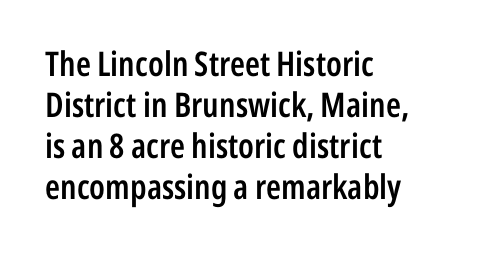
The image shows 34 px semibold, condensed sans-serif type, upright; set left-aligned, line spacing 1.21x, normal letter spacing, not underlined; low stroke contrast and a medium x-height.
